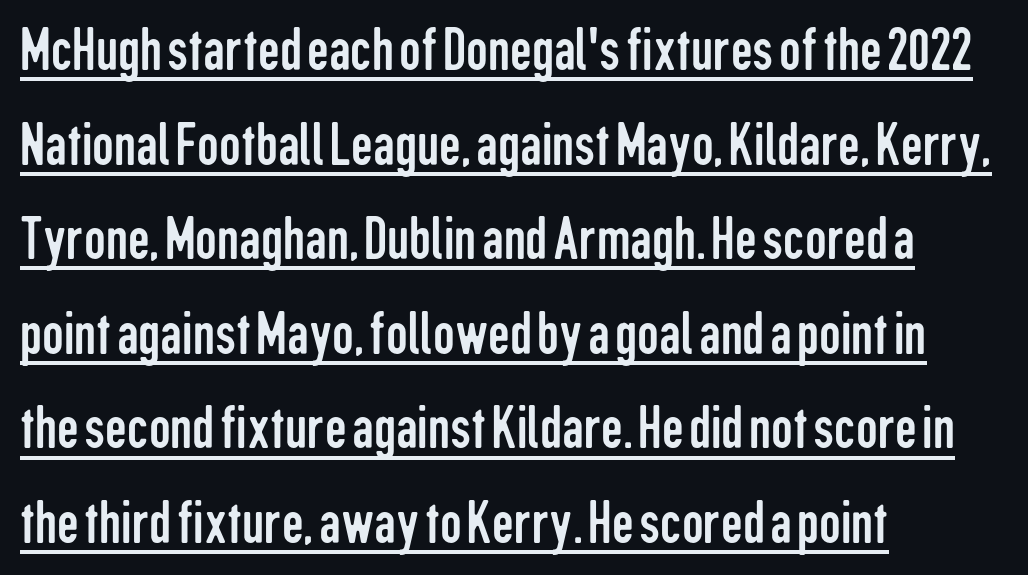
{"serif": "no", "italic": "no", "bold": "no", "weight": "regular", "width": "condensed", "stroke_contrast": "low", "x_height": "medium", "monospaced": "no", "underline": "yes", "align": "left", "line_spacing": "normal", "line_spacing_ratio": 1.55, "letter_spacing": "normal", "letter_spacing_em": 0.0, "glyph_px": 61}
